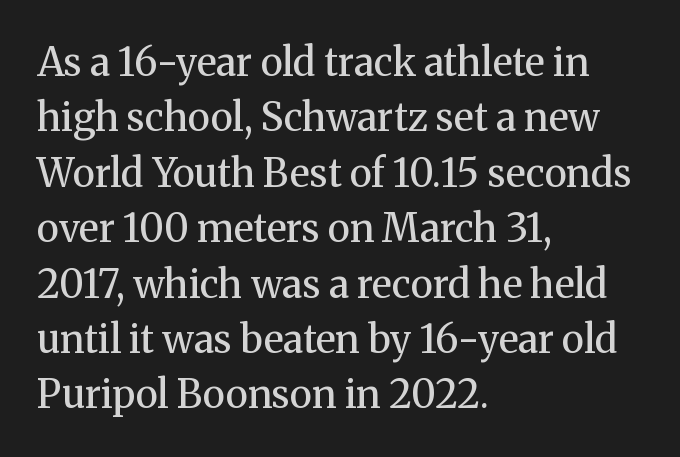
The image shows 39 px regular-weight serif type, upright; set left-aligned, normal line spacing (1.42x), normal letter spacing, not underlined; medium stroke contrast and a medium x-height.
